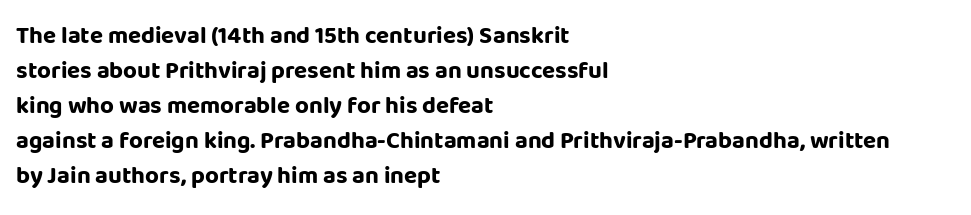
{"italic": "no", "bold": "yes", "underline": "no", "align": "left", "line_spacing": "normal", "line_spacing_ratio": 1.46, "letter_spacing": "normal", "letter_spacing_em": 0.0, "glyph_px": 24}
